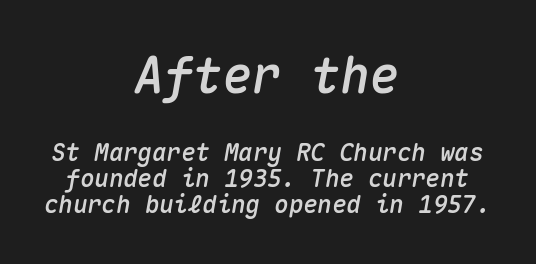
Between one letter and the next there's only the usual sliver of space. The rendering uses typewriter-style spacing with identical character cells. Compared with a flush-left layout, this one balances lines on the center instead. Cramped leading. Slanted lettering throughout. This rendering features lettering with no underline.
